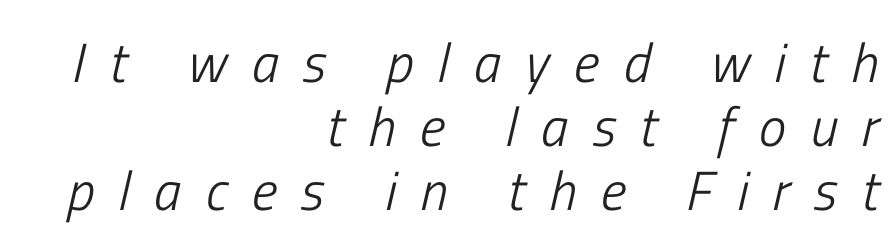
{"italic": "yes", "lean": "right", "slant_degrees": 13, "bold": "no", "weight": "light", "width": "condensed", "stroke_contrast": "low", "x_height": "medium", "monospaced": "no", "underline": "no", "align": "right", "line_spacing_ratio": 1.16, "letter_spacing": "wide", "letter_spacing_em": 0.44, "glyph_px": 55}
